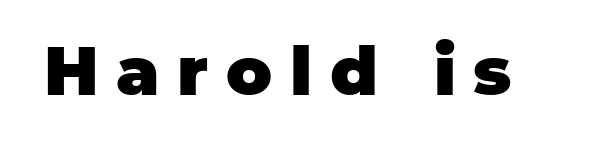
These lines carry a lot of weight — the face is fully bold. Posture: vertical. Here the designer chose a conventional face with non-uniform glyph widths. Loose tracking; the words dissolve into strings of separated letters.
